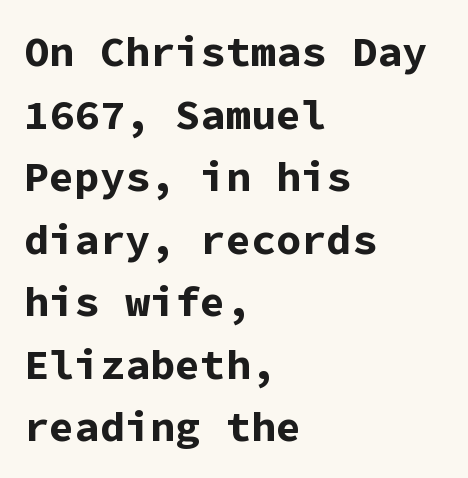
{"serif": "no", "italic": "no", "bold": "yes", "weight": "bold", "width": "normal", "stroke_contrast": "low", "x_height": "medium", "monospaced": "yes", "underline": "no", "align": "left", "line_spacing": "normal", "line_spacing_ratio": 1.49, "letter_spacing": "normal", "letter_spacing_em": 0.0, "glyph_px": 42}
